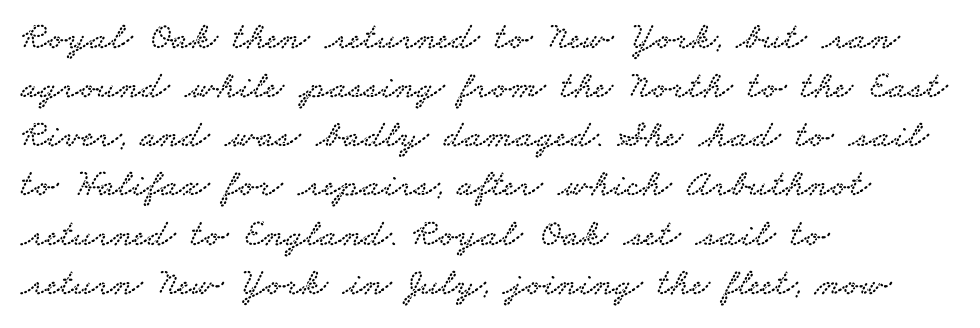
{"width": "wide", "stroke_contrast": "low", "x_height": "small", "monospaced": "no", "underline": "no", "align": "left", "line_spacing": "normal", "line_spacing_ratio": 1.26, "letter_spacing": "normal", "letter_spacing_em": 0.0, "glyph_px": 39}
